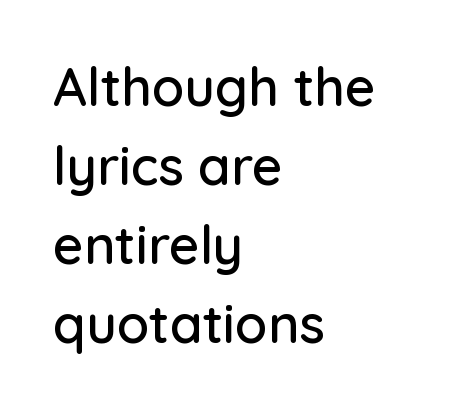
Type style note: lacks serifs. No extra tracking has been applied to these lines. Spacing verdict: proportional, widths tailored to each character. This sample keeps an unexceptional amount of space between lines. Just letters on the line, the space beneath them empty. A student would call this left alignment; a typographer would say flush left, rag right.
